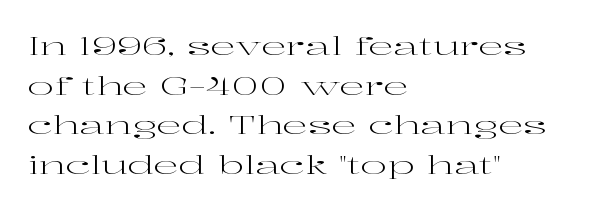
No italicization has been applied; the sample stays upright. Which margin do the lines hug? The left one — the right edge is uneven. Interline gaps are of average width in this sample. Descender tails drop into unmarked territory.
